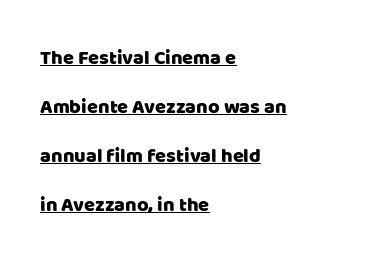
{"italic": "no", "underline": "yes", "align": "left", "line_spacing": "loose", "line_spacing_ratio": 2.45, "letter_spacing": "normal", "letter_spacing_em": 0.0, "glyph_px": 20}
